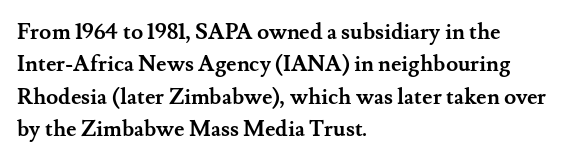
Q: Is the text bold? A: Yes.
Q: Is the text italic (slanted)? A: No, it is upright.
Q: Is the text underlined? A: No.
Q: How is the paragraph aligned? A: Left-aligned.
Q: Is the spacing between letters normal or unusually wide? A: Normal.
Q: Is the spacing between lines tight, normal or loose? A: Normal.
